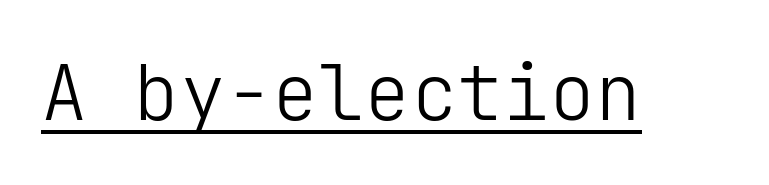
The image shows 77 px light sans-serif type, upright; set normal letter spacing, underlined; low stroke contrast and a medium x-height.
